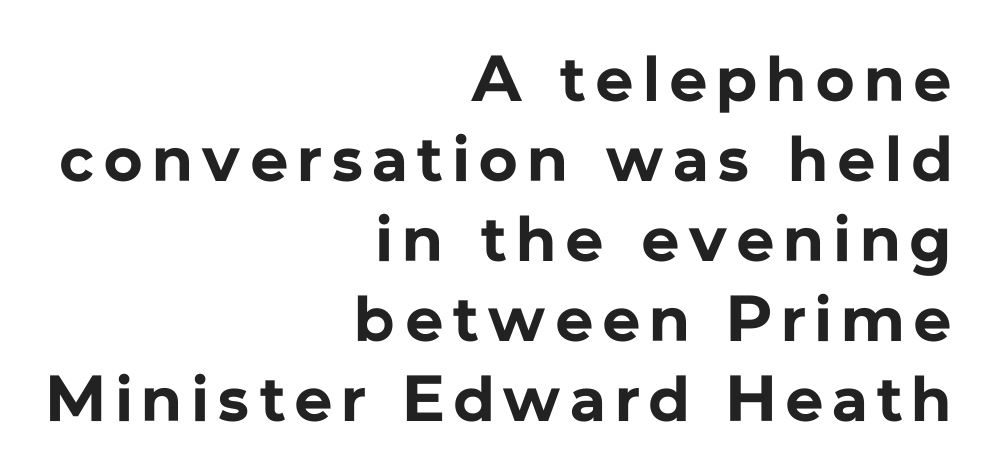
The image shows 65 px bold sans-serif type, upright; set right-aligned, line spacing 1.23x, not underlined; low stroke contrast and a medium x-height.
